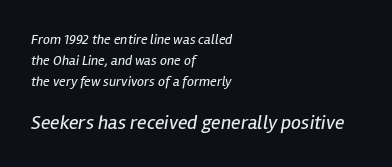
{"italic": "yes", "lean": "right", "slant_degrees": 12, "bold": "no", "underline": "no", "align": "left", "line_spacing": "normal", "line_spacing_ratio": 1.51, "letter_spacing": "normal", "letter_spacing_em": 0.0, "larger_block": "second", "size_ratio": 1.43, "glyph_px": 20}
